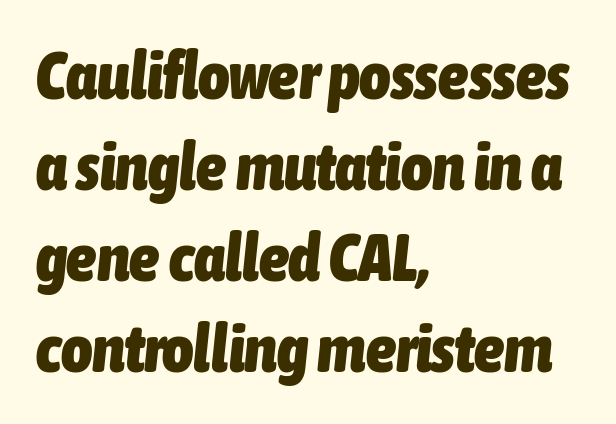
The image shows 67 px heavy, condensed type, italic (leaning right); set left-aligned, normal line spacing (1.36x), normal letter spacing, not underlined; low stroke contrast and a medium x-height.
